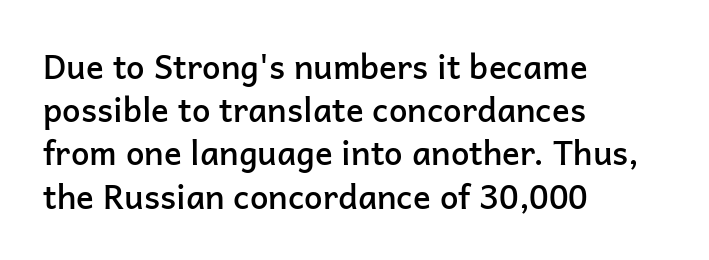
Check under the words: just untouched page. Where is the straight margin? On the left. The vertical gap from one line to the next is medium. Tall strokes in this sample are plumb rather than angled. No extra tracking has been applied to these lines.
